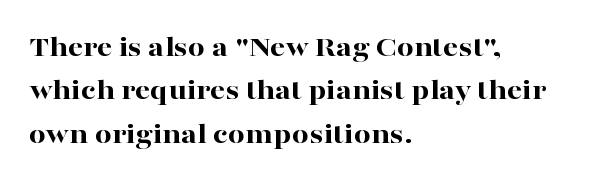
{"serif": "yes", "italic": "no", "bold": "yes", "weight": "bold", "width": "wide", "stroke_contrast": "high", "x_height": "medium", "monospaced": "no", "underline": "no", "align": "left", "line_spacing": "normal", "line_spacing_ratio": 1.45, "letter_spacing": "normal", "letter_spacing_em": 0.0, "glyph_px": 30}
